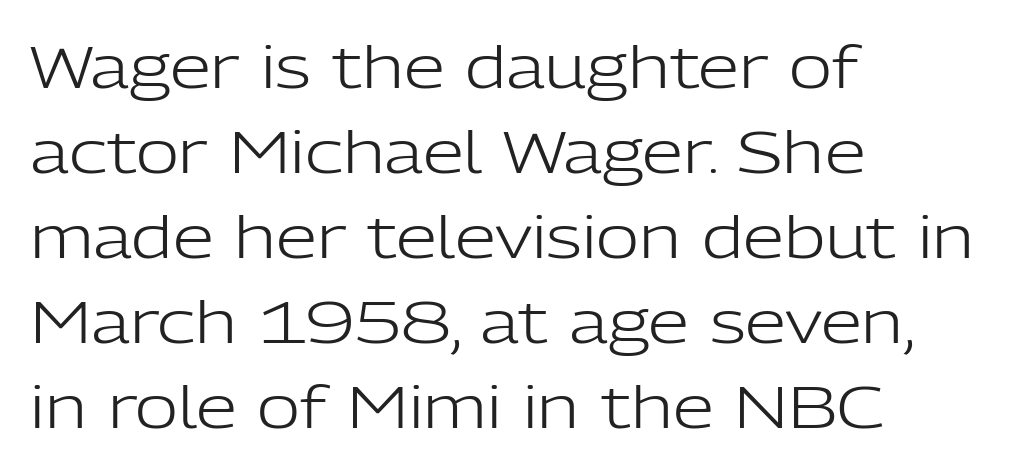
{"serif": "no", "italic": "no", "bold": "no", "weight": "light", "width": "normal", "stroke_contrast": "low", "x_height": "medium", "monospaced": "no", "underline": "no", "align": "left", "line_spacing": "normal", "line_spacing_ratio": 1.44, "letter_spacing": "normal", "letter_spacing_em": 0.0, "glyph_px": 59}
